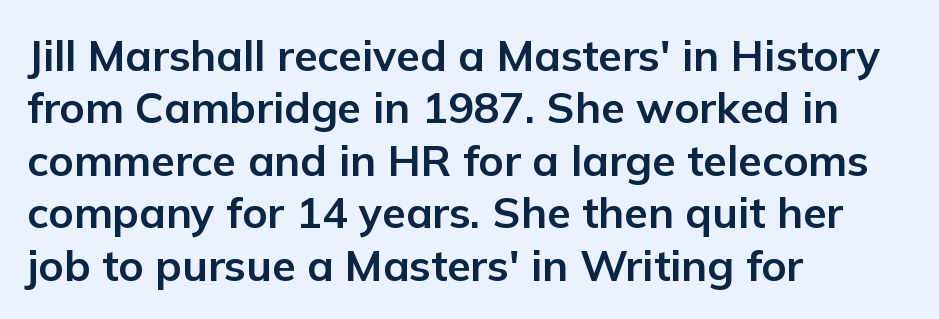
{"serif": "no", "italic": "no", "bold": "yes", "weight": "bold", "width": "normal", "stroke_contrast": "low", "x_height": "medium", "monospaced": "no", "underline": "no", "align": "left", "line_spacing_ratio": 1.22, "letter_spacing": "normal", "letter_spacing_em": 0.0, "glyph_px": 43}
